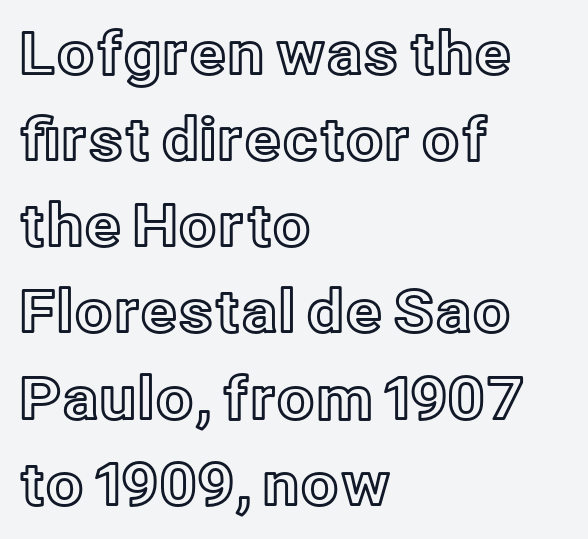
Q: Is the text italic (slanted)? A: No, it is upright.
Q: Is the text underlined? A: No.
Q: How is the paragraph aligned? A: Left-aligned.
Q: Is the spacing between letters normal or unusually wide? A: Normal.
Q: Is the spacing between lines tight, normal or loose? A: Normal.
Q: Width (condensed, normal, or wide)? A: Normal.
Q: x-height? A: Medium.
Q: Monospaced? A: No.
